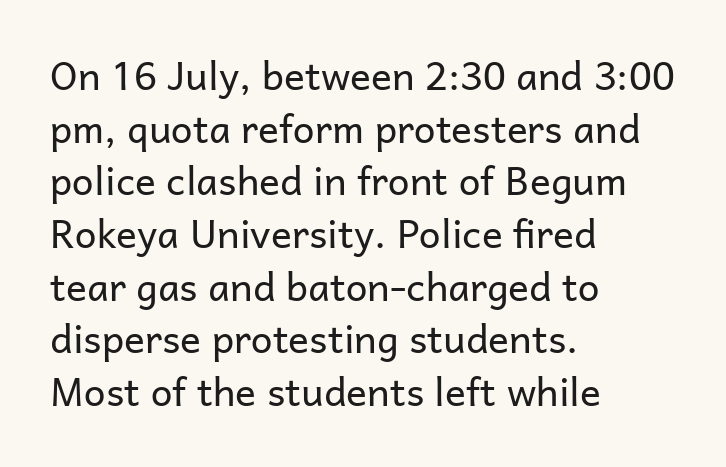
Is this a fixed-width face? No — the glyphs have proportional, varying widths. Regarding serifs, this sample does without them. Quick note: underline off. Ordinary non-slanted type is in use.
